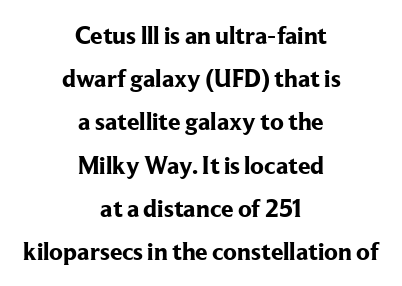
Spacing between characters is what you'd get straight out of the box. The axis of the letterforms is exactly vertical. Glance below the letters and you will spot only blank space. The font is running at its bold setting. Which margin do the lines hug? Neither — every line sits in the middle.
